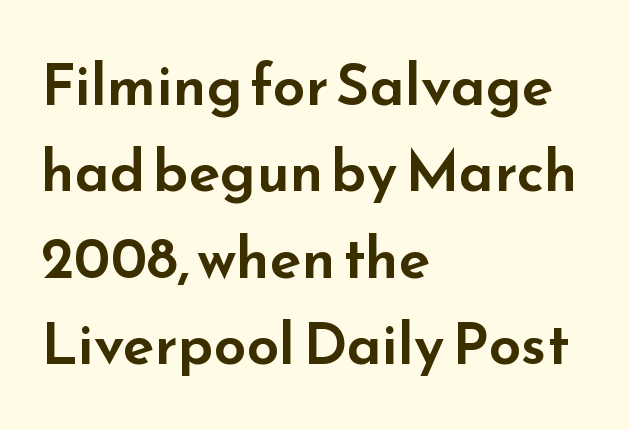
The image shows 58 px wide sans-serif type, upright; set left-aligned, normal line spacing (1.49x), normal letter spacing, not underlined; low stroke contrast and a small x-height.
